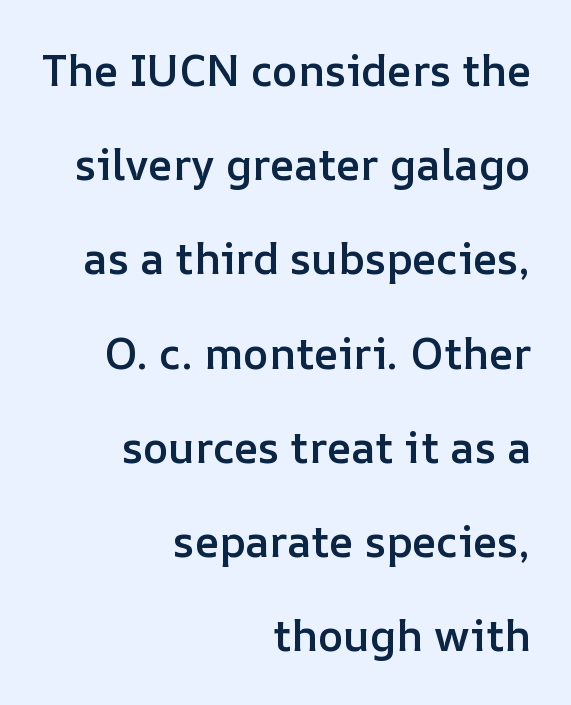
{"italic": "no", "bold": "semi", "weight": "semibold", "width": "normal", "stroke_contrast": "low", "x_height": "medium", "monospaced": "no", "underline": "no", "align": "right", "line_spacing": "loose", "line_spacing_ratio": 2.19, "letter_spacing": "normal", "letter_spacing_em": 0.0, "glyph_px": 43}
